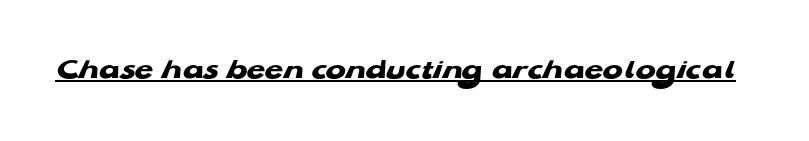
The letters advance in unequal steps, a hallmark of proportional type. The letters carry no serifs — their stems end cleanly without finishing strokes. Characters follow at the spacing the type designer built in. Beneath each row of characters lies a ruled line. Set as a true bold cut, around the 700 mark.
